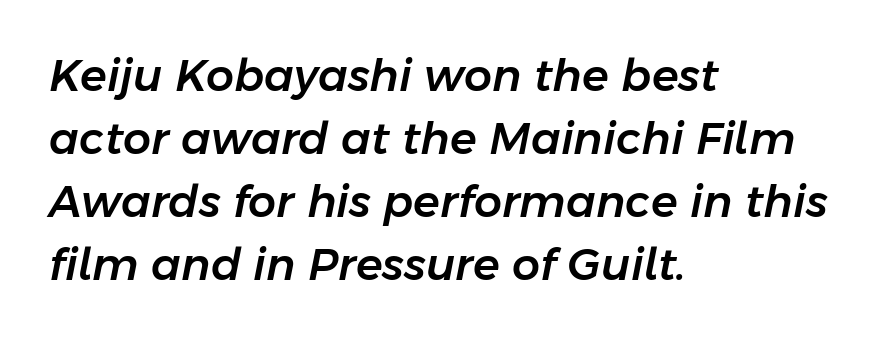
Compared with typical paragraphs, the rows here are spaced about the same. The gap between lines stays unmarked. Proportional: the letters do not fall into vertical columns. Short note: letters normally spaced.
